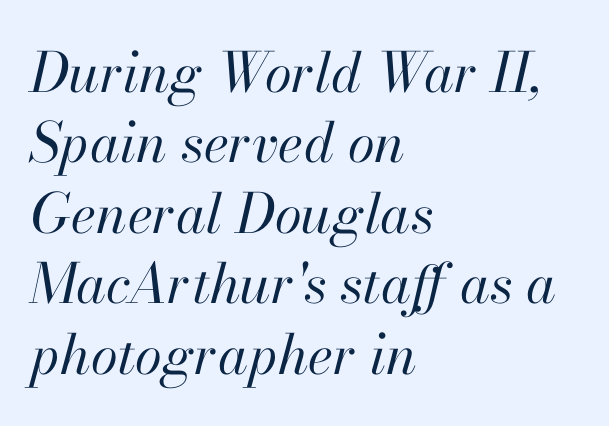
Q: Is the text bold? A: No.
Q: Is the text italic (slanted)? A: Yes, it leans right by about 13 degrees.
Q: Is the text underlined? A: No.
Q: How is the paragraph aligned? A: Left-aligned.
Q: Is the spacing between letters normal or unusually wide? A: Normal.
Q: Is the spacing between lines tight, normal or loose? A: Normal.
Q: Width (condensed, normal, or wide)? A: Normal.
Q: Stroke contrast? A: High.
Q: x-height? A: Small.
Q: Monospaced? A: No.
